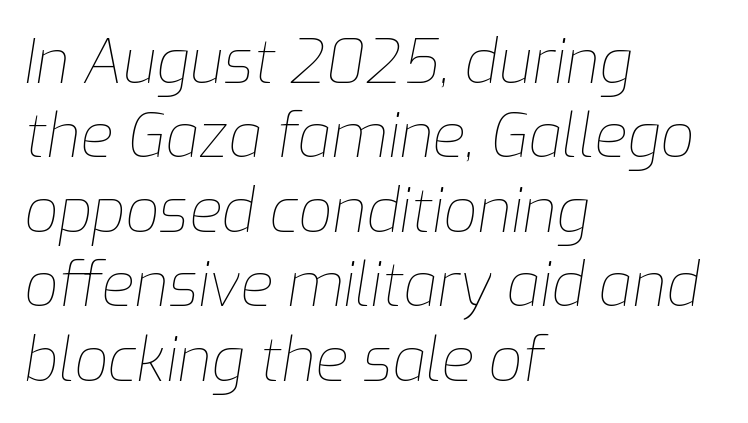
Q: Is the text bold? A: No.
Q: Is the text italic (slanted)? A: Yes, it leans right by about 9 degrees.
Q: Is the text underlined? A: No.
Q: How is the paragraph aligned? A: Left-aligned.
Q: Is the spacing between letters normal or unusually wide? A: Normal.
Q: Width (condensed, normal, or wide)? A: Normal.
Q: Stroke contrast? A: Low.
Q: x-height? A: Medium.
Q: Monospaced? A: No.
